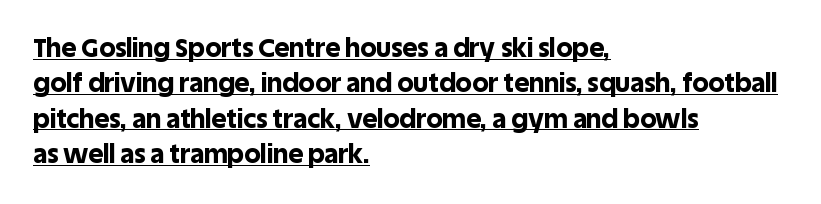
The image shows 26 px bold type, upright; set left-aligned, normal line spacing (1.36x), normal letter spacing, underlined.
